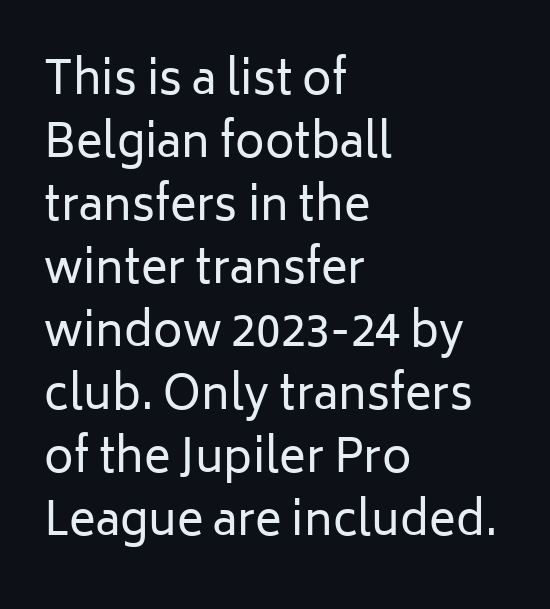
Q: Is the text bold? A: No.
Q: Is the text italic (slanted)? A: No, it is upright.
Q: Is the typeface a serif or a sans-serif typeface? A: Sans-serif.
Q: Is the text underlined? A: No.
Q: How is the paragraph aligned? A: Left-aligned.
Q: Is the spacing between letters normal or unusually wide? A: Normal.
Q: Is the spacing between lines tight, normal or loose? A: Normal.
Q: Width (condensed, normal, or wide)? A: Normal.
Q: Stroke contrast? A: Low.
Q: x-height? A: Medium.
Q: Monospaced? A: No.
